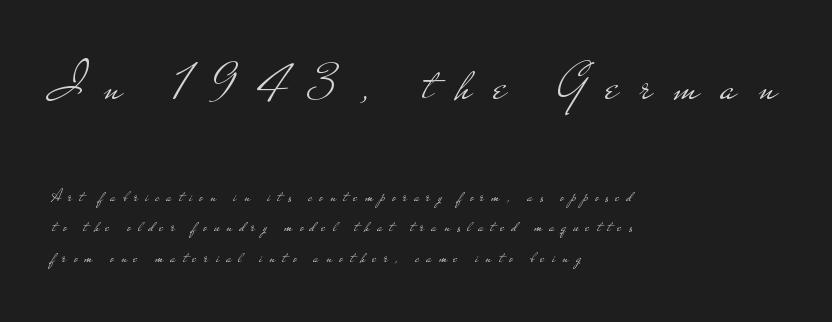
Reading down the block, your eye returns to a fixed left position each line. The letters look calm and open, with moderate or lighter stems. The composition opens big and finishes small. The glyphs in this specimen are sans serif.
